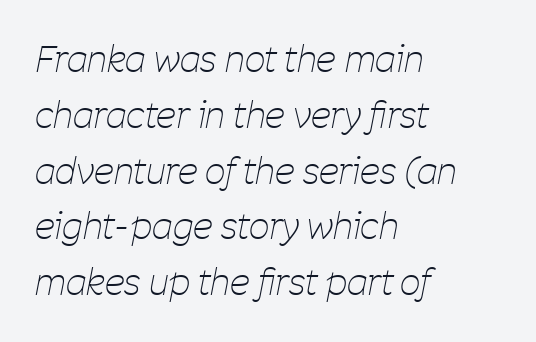
{"italic": "yes", "lean": "right", "slant_degrees": 11, "bold": "no", "weight": "thin", "width": "condensed", "stroke_contrast": "low", "x_height": "medium", "monospaced": "no", "underline": "no", "align": "left", "line_spacing": "normal", "line_spacing_ratio": 1.55, "letter_spacing": "normal", "letter_spacing_em": 0.0, "glyph_px": 36}
